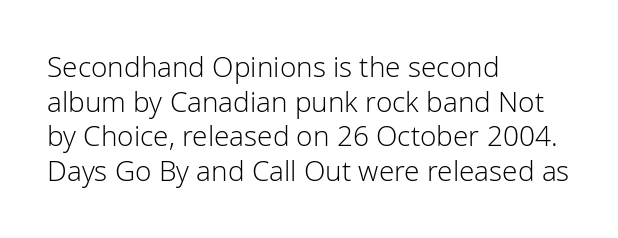
{"serif": "no", "italic": "no", "bold": "no", "weight": "light", "width": "normal", "stroke_contrast": "low", "x_height": "medium", "monospaced": "no", "underline": "no", "align": "left", "line_spacing_ratio": 1.24, "letter_spacing": "normal", "letter_spacing_em": 0.0, "glyph_px": 28}
